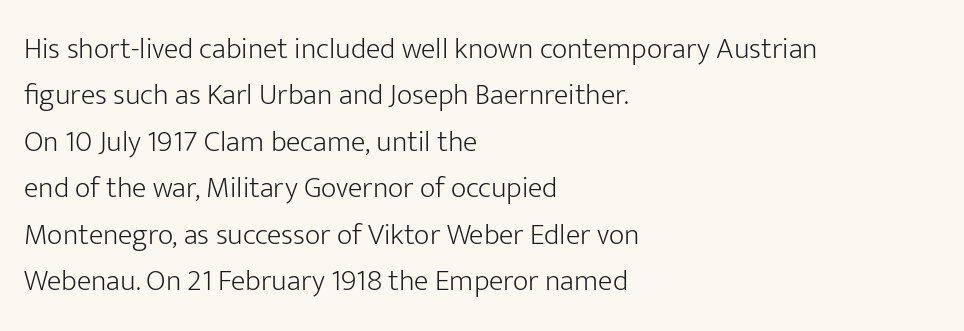
{"serif": "no", "italic": "no", "bold": "no", "weight": "light", "width": "normal", "stroke_contrast": "low", "x_height": "medium", "monospaced": "no", "underline": "no", "align": "left", "line_spacing": "normal", "line_spacing_ratio": 1.55, "letter_spacing": "normal", "letter_spacing_em": 0.0, "glyph_px": 30}
